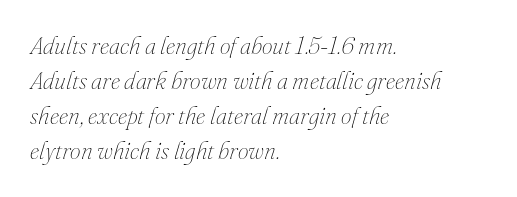
Does extra space separate the letters? No, they use regular spacing. It's the slanting kind of type. Only glyphs here, with clear space below each row. What's the leading like? Ordinary, nothing unusual.
